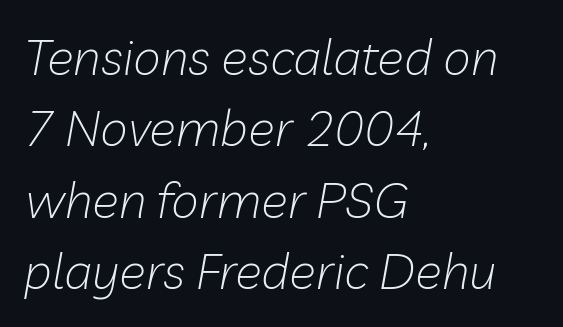
The image shows 50 px light type, italic (leaning right); set left-aligned, normal line spacing (1.43x), normal letter spacing, not underlined; low stroke contrast and a medium x-height.
